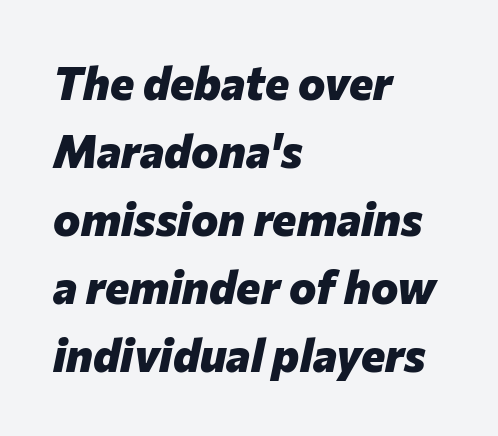
The image shows 46 px heavy type, italic (leaning right); set left-aligned, normal line spacing (1.48x), normal letter spacing, not underlined; low stroke contrast and a medium x-height.
